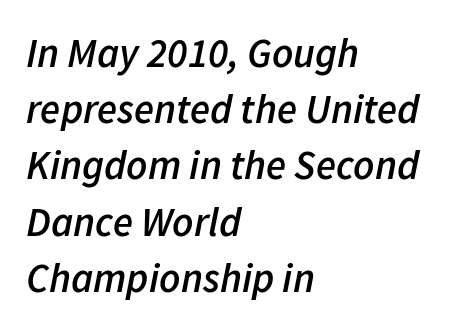
{"italic": "yes", "lean": "right", "slant_degrees": 11, "bold": "semi", "weight": "semibold", "width": "normal", "stroke_contrast": "low", "x_height": "medium", "monospaced": "no", "underline": "no", "align": "left", "line_spacing": "normal", "line_spacing_ratio": 1.37, "letter_spacing": "normal", "letter_spacing_em": 0.0, "glyph_px": 41}
